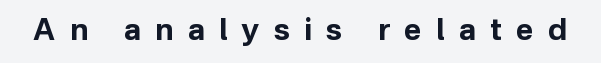
The rendering inserts visible extra space after every character. Note: no serifs on the glyphs. Spacing verdict: proportional, widths tailored to each character. Vertical strokes here are truly vertical. Decoration check: the copy has no underline. Strokes here are thick enough to call this a true bold.
